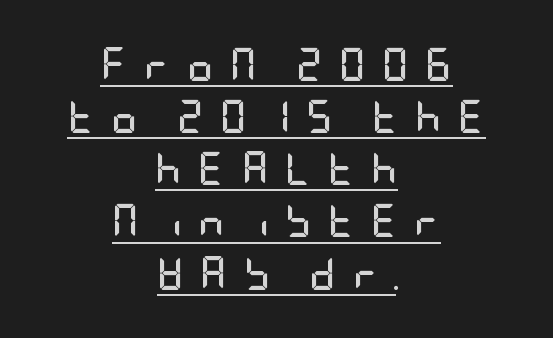
A sans-serif font was chosen for this passage. Every word sits above its own underline. The face used here is rendered with a markedly widened letterfit. Short and long lines alike share a common midpoint. What weight is shown? A full bold with thick strokes. Each new line begins a customary step beneath the previous one.
